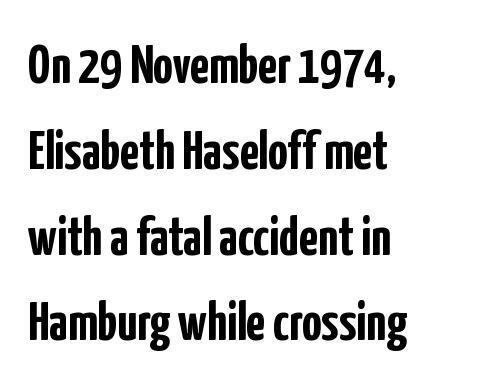
Q: Is the text bold? A: Yes.
Q: Is the text italic (slanted)? A: No, it is upright.
Q: Is the typeface a serif or a sans-serif typeface? A: Sans-serif.
Q: Is the text underlined? A: No.
Q: How is the paragraph aligned? A: Left-aligned.
Q: Is the spacing between letters normal or unusually wide? A: Normal.
Q: Is the spacing between lines tight, normal or loose? A: Normal.
Q: Width (condensed, normal, or wide)? A: Condensed.
Q: Stroke contrast? A: Low.
Q: x-height? A: Medium.
Q: Monospaced? A: No.
